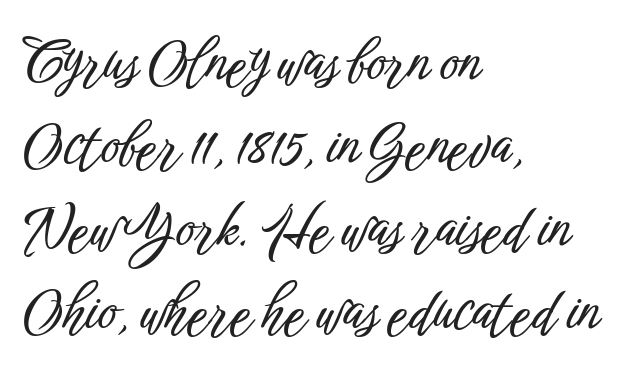
The block of text has a typical density, with ordinary space between rows. Character widths vary here, with narrow letters taking less room than wide ones. Where is the straight margin? On the left. The horizontal fit of the characters is conventional and even.
